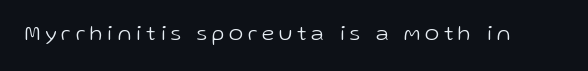
The font is comparable to plain body text, perhaps lighter. The font's upright variant was chosen for this text. The gaps between neighbouring characters are conspicuously large. Rule under the text: the space is simply empty.
